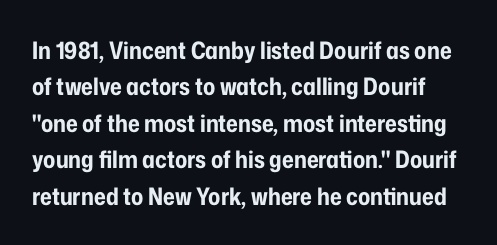
The image shows 24 px bold type, upright; set normal line spacing (1.52x), normal letter spacing, not underlined.
